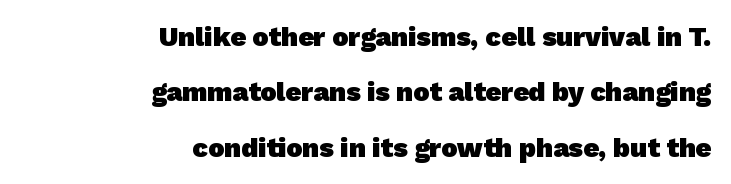
Q: Is the text bold? A: Yes.
Q: Is the text underlined? A: No.
Q: How is the paragraph aligned? A: Right-aligned.
Q: Is the spacing between letters normal or unusually wide? A: Normal.
Q: Is the spacing between lines tight, normal or loose? A: Loose.
